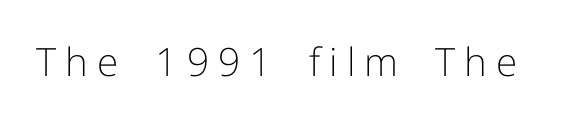
The string is rendered with underlining switched off. Each letter's strokes conclude bluntly, with no projecting serifs. Counters stay open thanks to moderate or lighter strokes. Tall strokes in this sample are plumb rather than angled. The letters advance in unequal steps, a hallmark of proportional type.
